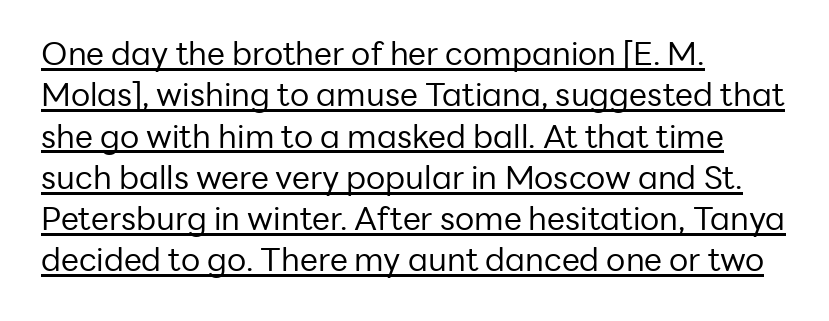
Caption: lettering with a line underneath. Spacing verdict: proportional, widths tailored to each character. When letters stand straight like this, we call the style roman or upright. Typeset ragged right — the left edge is the straight one. Nothing unusual about the tracking: characters are spaced as the font intends.
